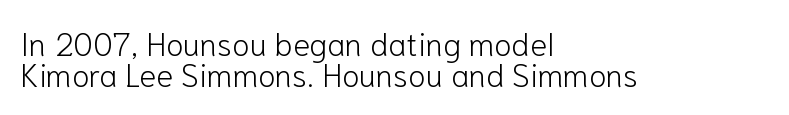
Q: Is the text bold? A: No.
Q: Is the text italic (slanted)? A: No, it is upright.
Q: Is the typeface a serif or a sans-serif typeface? A: Sans-serif.
Q: Is the text underlined? A: No.
Q: How is the paragraph aligned? A: Left-aligned.
Q: Is the spacing between letters normal or unusually wide? A: Normal.
Q: Is the spacing between lines tight, normal or loose? A: Tight.
Q: Width (condensed, normal, or wide)? A: Normal.
Q: Stroke contrast? A: Low.
Q: x-height? A: Medium.
Q: Monospaced? A: No.
